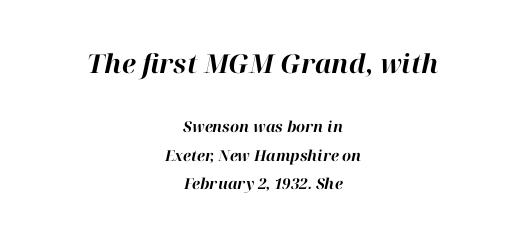
{"italic": "yes", "lean": "right", "slant_degrees": 12, "bold": "yes", "underline": "no", "align": "center", "line_spacing": "loose", "line_spacing_ratio": 1.9, "letter_spacing": "normal", "letter_spacing_em": 0.0, "larger_block": "first", "size_ratio": 1.73, "glyph_px": 26}
